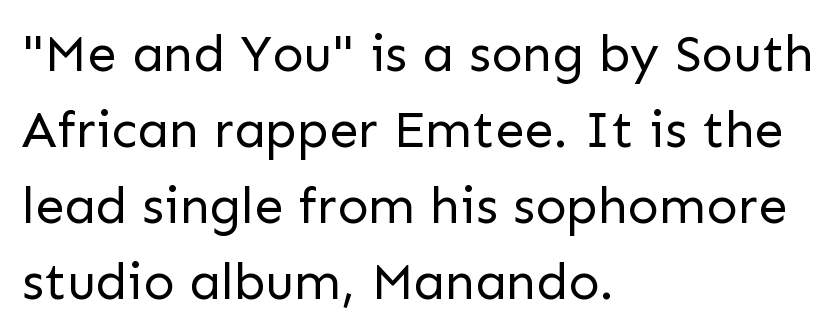
The image shows 52 px regular-weight sans-serif type, upright; set left-aligned, normal line spacing (1.46x), normal letter spacing, not underlined; low stroke contrast and a medium x-height.
